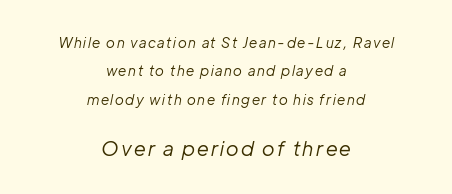
The image shows 20 px text type, italic (leaning right); set centered, loose line spacing (2.02x), not underlined; the second (bottom) block is 1.43x larger.
